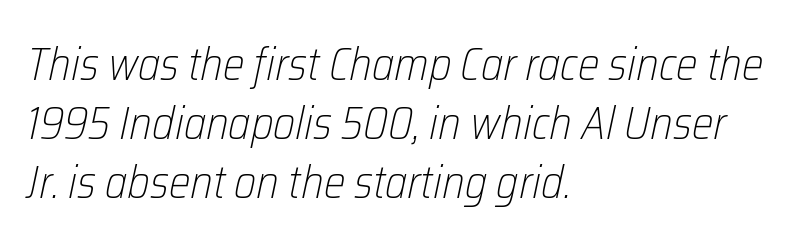
Q: Is the text bold? A: No.
Q: Is the text italic (slanted)? A: Yes, it leans right by about 12 degrees.
Q: Is the text underlined? A: No.
Q: How is the paragraph aligned? A: Left-aligned.
Q: Is the spacing between letters normal or unusually wide? A: Normal.
Q: Is the spacing between lines tight, normal or loose? A: Normal.
Q: Width (condensed, normal, or wide)? A: Condensed.
Q: Stroke contrast? A: Low.
Q: x-height? A: Medium.
Q: Monospaced? A: No.
